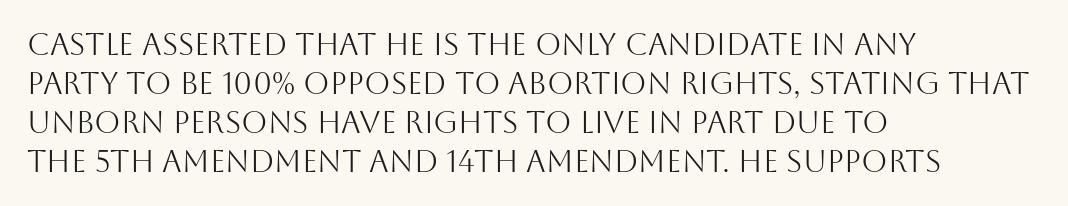
Q: Is the text bold? A: No.
Q: Is the text italic (slanted)? A: No, it is upright.
Q: Is the typeface a serif or a sans-serif typeface? A: Sans-serif.
Q: Is the text underlined? A: No.
Q: How is the paragraph aligned? A: Left-aligned.
Q: Is the spacing between letters normal or unusually wide? A: Normal.
Q: Is the spacing between lines tight, normal or loose? A: Normal.
Q: Width (condensed, normal, or wide)? A: Normal.
Q: Stroke contrast? A: Medium.
Q: x-height? A: Large.
Q: Monospaced? A: No.
